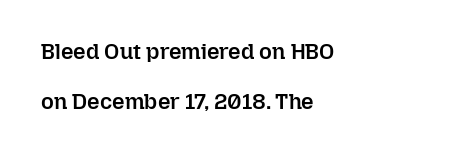
The image shows 22 px text type, upright; set left-aligned, loose line spacing (2.26x), normal letter spacing, not underlined.
